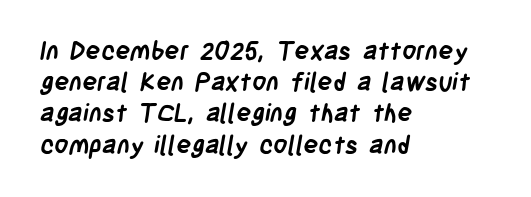
The image shows 25 px bold type; set left-aligned, normal line spacing (1.25x), normal letter spacing, not underlined.
